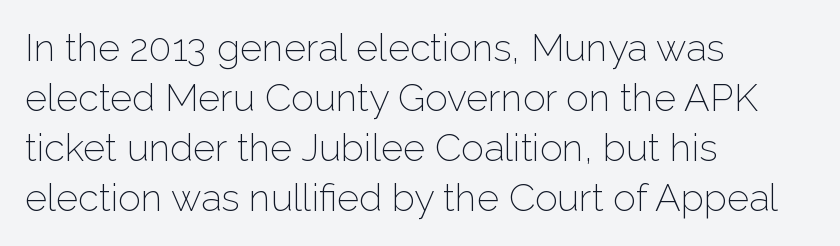
The image shows 38 px light sans-serif type, upright; set left-aligned, normal line spacing (1.32x), normal letter spacing, not underlined; low stroke contrast and a medium x-height.
